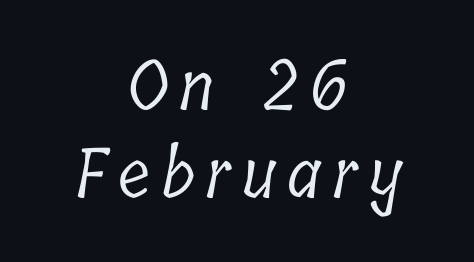
Q: Is the text bold? A: No.
Q: Is the typeface a serif or a sans-serif typeface? A: Serif.
Q: Is the text underlined? A: No.
Q: How is the paragraph aligned? A: Centered.
Q: Is the spacing between lines tight, normal or loose? A: Normal.
Q: Width (condensed, normal, or wide)? A: Condensed.
Q: Stroke contrast? A: Low.
Q: x-height? A: Medium.
Q: Monospaced? A: No.
